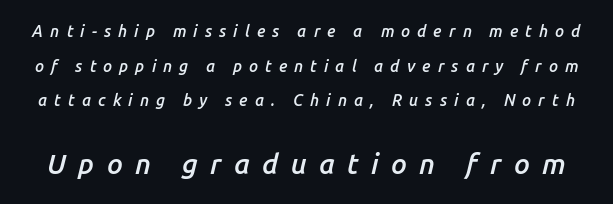
Q: Is the text bold? A: Semi-bold.
Q: Is the text italic (slanted)? A: Yes, it leans right by about 14 degrees.
Q: Is the text underlined? A: No.
Q: Is the spacing between letters normal or unusually wide? A: Unusually wide.
Q: Is the spacing between lines tight, normal or loose? A: Loose.
Q: Which block of text is set in a larger size, the first (top) or the second (bottom)? A: The second (bottom) one.
Q: Width (condensed, normal, or wide)? A: Normal.
Q: Stroke contrast? A: Low.
Q: x-height? A: Medium.
Q: Monospaced? A: No.
